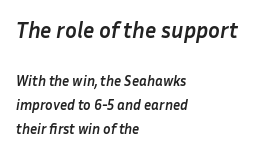
Q: Is the text bold? A: Yes.
Q: Is the text italic (slanted)? A: Yes, it leans right by about 10 degrees.
Q: Is the text underlined? A: No.
Q: How is the paragraph aligned? A: Left-aligned.
Q: Is the spacing between letters normal or unusually wide? A: Normal.
Q: Which block of text is set in a larger size, the first (top) or the second (bottom)? A: The first (top) one.
